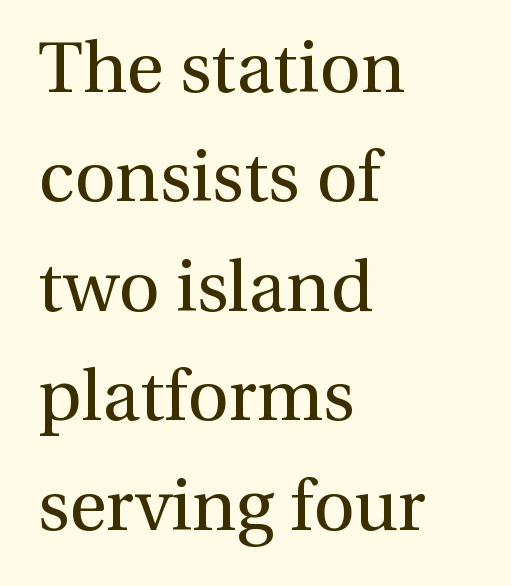
{"serif": "yes", "italic": "no", "bold": "no", "weight": "regular", "width": "normal", "x_height": "medium", "monospaced": "no", "underline": "no", "align": "left", "line_spacing": "normal", "line_spacing_ratio": 1.52, "letter_spacing": "normal", "letter_spacing_em": 0.0, "glyph_px": 72}
